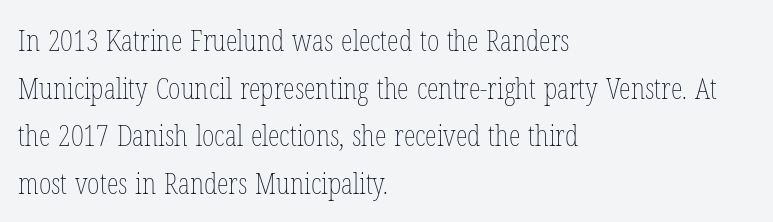
Words float on clear page, feet unadorned. No chunkiness to these letters — they're not bold. The letterforms sit shoulder to shoulder at normal distance. These lines were composed using upright roman letters. Where is the straight margin? On the left.
